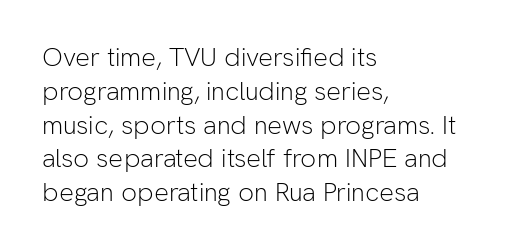
The image shows 26 px text type, upright; set left-aligned, normal line spacing (1.3x), normal letter spacing, not underlined.
